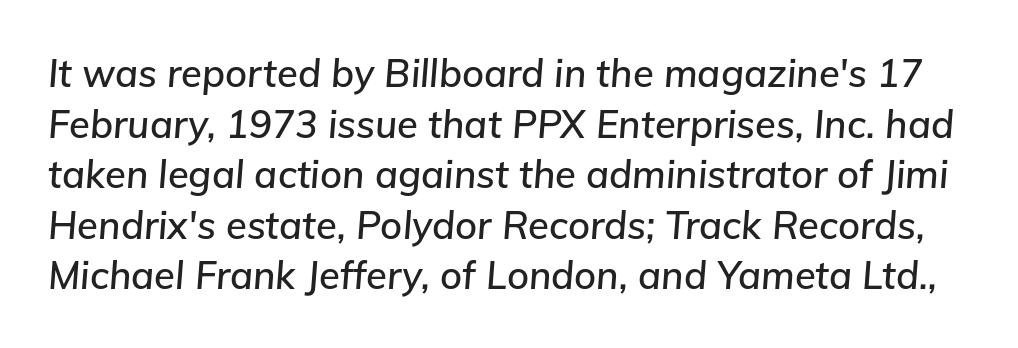
{"italic": "yes", "lean": "right", "slant_degrees": 5, "width": "normal", "stroke_contrast": "low", "x_height": "medium", "monospaced": "no", "underline": "no", "line_spacing": "normal", "line_spacing_ratio": 1.33, "letter_spacing": "normal", "letter_spacing_em": 0.0, "glyph_px": 38}
